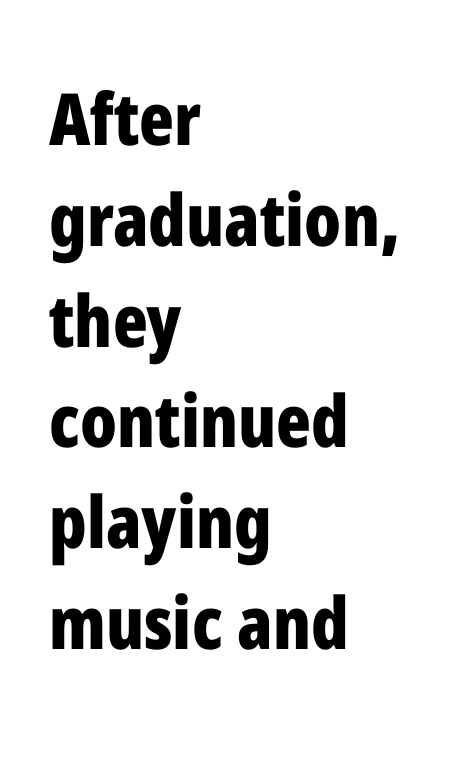
Q: Is the text bold? A: Yes.
Q: Is the text italic (slanted)? A: No, it is upright.
Q: Is the typeface a serif or a sans-serif typeface? A: Sans-serif.
Q: Is the text underlined? A: No.
Q: How is the paragraph aligned? A: Left-aligned.
Q: Is the spacing between letters normal or unusually wide? A: Normal.
Q: Is the spacing between lines tight, normal or loose? A: Normal.
Q: Width (condensed, normal, or wide)? A: Condensed.
Q: Stroke contrast? A: Low.
Q: x-height? A: Medium.
Q: Monospaced? A: No.
